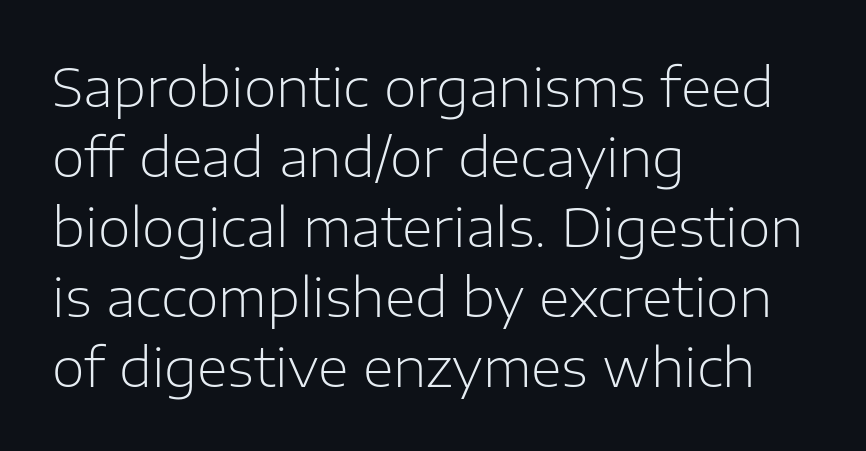
Does the copy run flush right? No — it runs flush left. Classification — sans serif. The typeface has the unassuming heft of standard copy or less. Plain, unruled lines of type.
